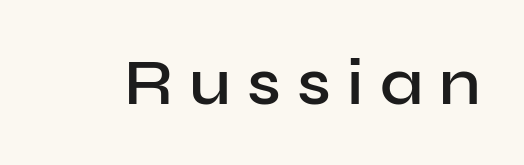
Anything drawn beneath the words? Only blank space. Looks like regular typesetting: each glyph gets only the width it needs. Italic? Not at all — the glyphs are vertical. Letterform terminals end flat and unadorned throughout the passage.
